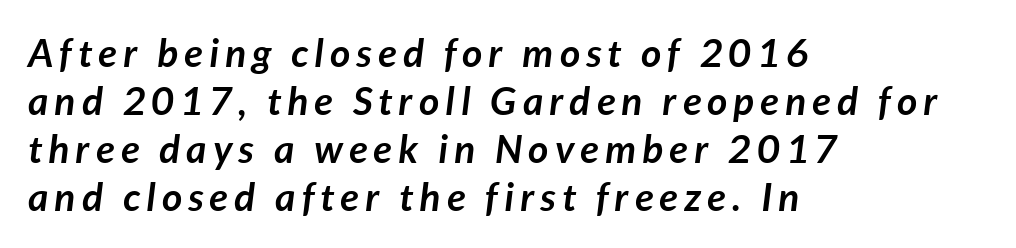
Visually the block forms a straight wall on the left and a jagged coastline on the right. Glance below the letters and you will spot only blank space. Compared with ordinary roman type, these characters are visibly tilted. The rendering uses a bold face; every stroke is thick and dark.
